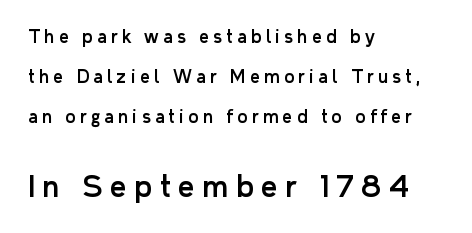
Q: Is the text italic (slanted)? A: No, it is upright.
Q: Is the typeface a serif or a sans-serif typeface? A: Sans-serif.
Q: Is the text underlined? A: No.
Q: How is the paragraph aligned? A: Left-aligned.
Q: Is the spacing between letters normal or unusually wide? A: Unusually wide.
Q: Is the spacing between lines tight, normal or loose? A: Loose.
Q: Which block of text is set in a larger size, the first (top) or the second (bottom)? A: The second (bottom) one.
Q: Width (condensed, normal, or wide)? A: Normal.
Q: Stroke contrast? A: Low.
Q: x-height? A: Medium.
Q: Monospaced? A: No.
